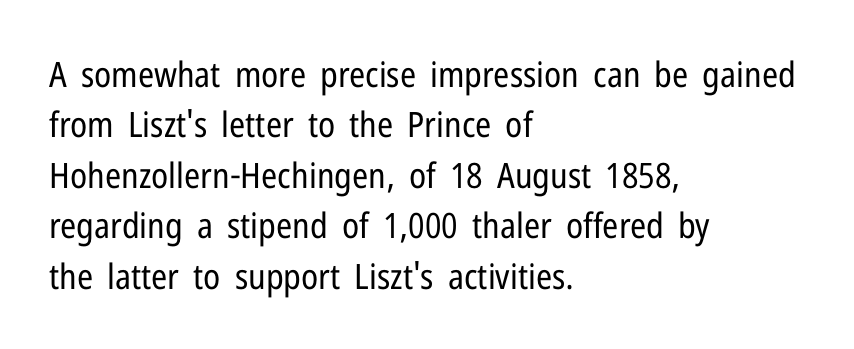
Whoever set this chose a conventional vertical rhythm. Glance below the letters and you will spot only blank space. Proportional: the letters do not fall into vertical columns. The lettering holds an erect, upright posture throughout.
